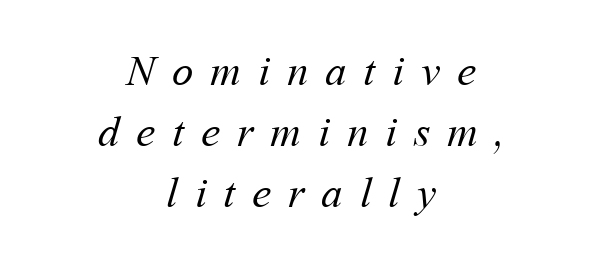
Q: Is the text bold? A: No.
Q: Is the text underlined? A: No.
Q: How is the paragraph aligned? A: Centered.
Q: Is the spacing between letters normal or unusually wide? A: Unusually wide.
Q: Is the spacing between lines tight, normal or loose? A: Normal.
Q: Width (condensed, normal, or wide)? A: Normal.
Q: Stroke contrast? A: Medium.
Q: x-height? A: Medium.
Q: Monospaced? A: No.
